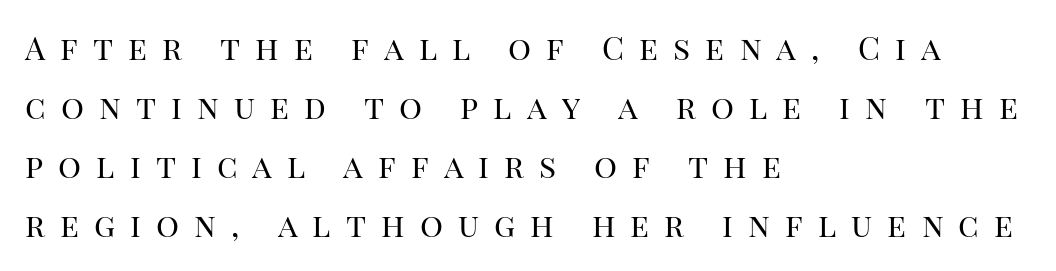
The image shows 32 px regular-weight serif type, upright; set left-aligned, line spacing 1.84x, unusually wide letter spacing (+0.47 em), not underlined; high stroke contrast and a large x-height.
